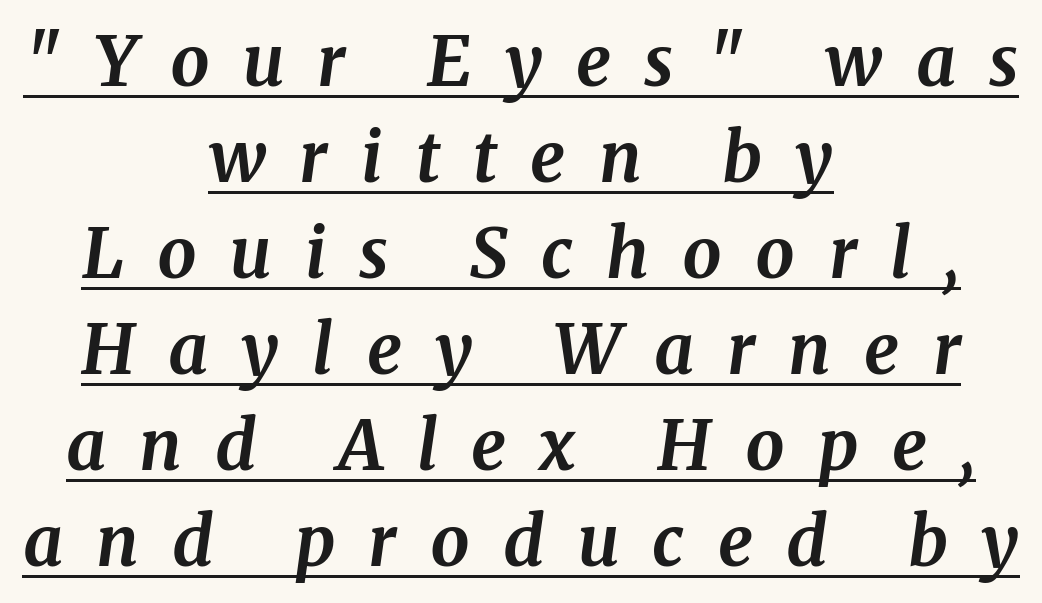
Unlike a clean sans, this face finishes its strokes with serifs. Underlined type. An italicized treatment has been applied to the whole sample. A full-strength bold gives these letters their thick strokes.
